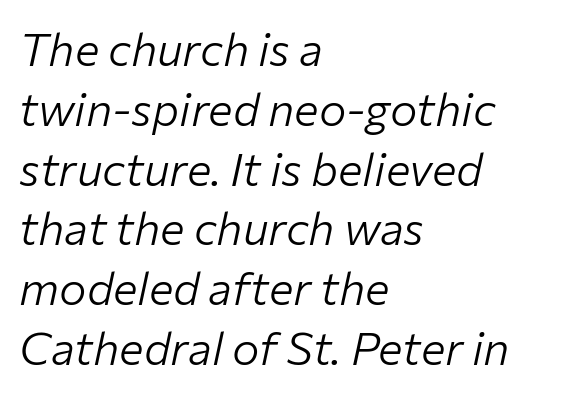
Q: Is the text bold? A: No.
Q: Is the text italic (slanted)? A: Yes, it leans right by about 12 degrees.
Q: Is the text underlined? A: No.
Q: How is the paragraph aligned? A: Left-aligned.
Q: Is the spacing between letters normal or unusually wide? A: Normal.
Q: Is the spacing between lines tight, normal or loose? A: Normal.
Q: Width (condensed, normal, or wide)? A: Normal.
Q: Stroke contrast? A: Low.
Q: x-height? A: Medium.
Q: Monospaced? A: No.
